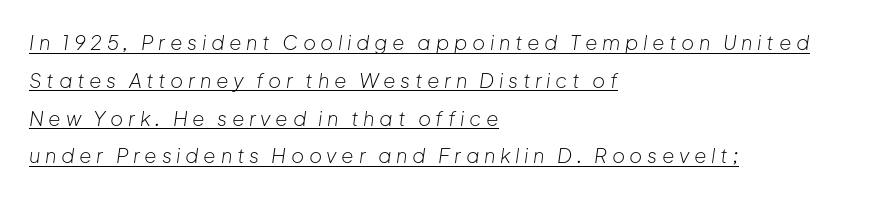
Q: Is the text bold? A: No.
Q: Is the text italic (slanted)? A: Yes, it leans right by about 8 degrees.
Q: Is the text underlined? A: Yes.
Q: How is the paragraph aligned? A: Left-aligned.
Q: Is the spacing between letters normal or unusually wide? A: Unusually wide.
